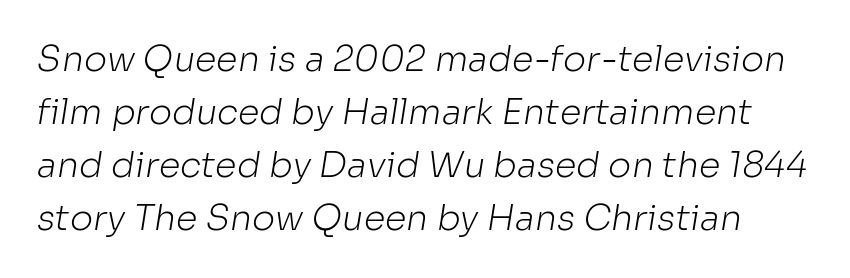
To sum up the face: it is a sans, with no serifs. Do the characters align in a grid? No, the font is proportional. The block of text has a typical density, with ordinary space between rows. Lines of text with bare space underneath. The letters sit at their default tracking, neither squeezed nor spread. The characters are drawn with everyday or finer stroke widths.
